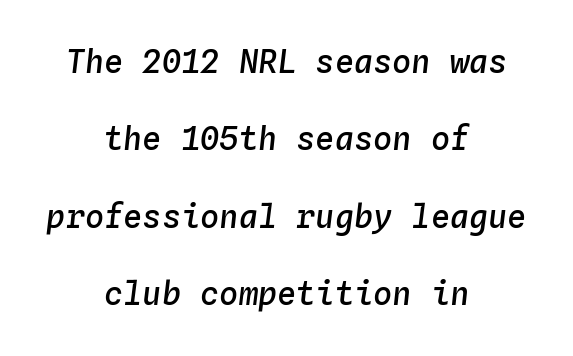
One glance says open: line gaps are wider than usual. A bit beefed up — I'd call it semibold rather than bold. Think of a typewriter: that constant character pitch is what you see here. Tracking here is standard; glyphs follow each other at the usual distance. The glyphs are unaccompanied by any horizontal stroke below them. If you drew a line through each stem, it would be angled.
